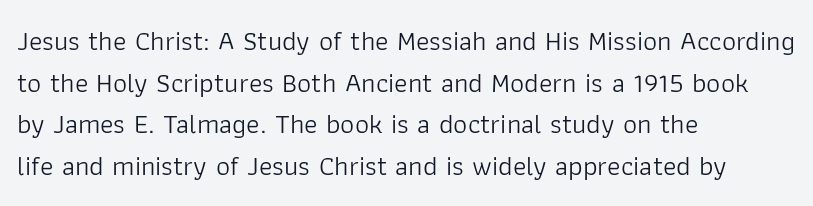
The image shows 28 px light sans-serif type, upright; set left-aligned, normal line spacing (1.49x), normal letter spacing, not underlined; low stroke contrast and a medium x-height.
